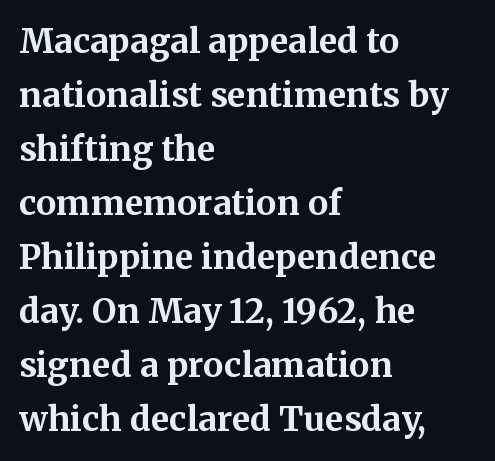
Q: Is the text bold? A: Yes.
Q: Is the text italic (slanted)? A: No, it is upright.
Q: Is the typeface a serif or a sans-serif typeface? A: Serif.
Q: Is the text underlined? A: No.
Q: How is the paragraph aligned? A: Left-aligned.
Q: Is the spacing between letters normal or unusually wide? A: Normal.
Q: Is the spacing between lines tight, normal or loose? A: Normal.
Q: Width (condensed, normal, or wide)? A: Normal.
Q: Stroke contrast? A: Medium.
Q: x-height? A: Medium.
Q: Monospaced? A: No.
